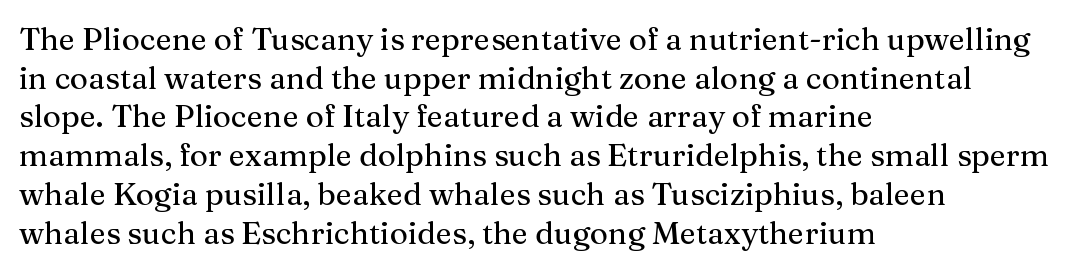
{"serif": "yes", "italic": "no", "width": "normal", "stroke_contrast": "medium", "x_height": "medium", "monospaced": "no", "underline": "no", "align": "left", "line_spacing": "normal", "line_spacing_ratio": 1.25, "letter_spacing": "normal", "letter_spacing_em": 0.0, "glyph_px": 31}
